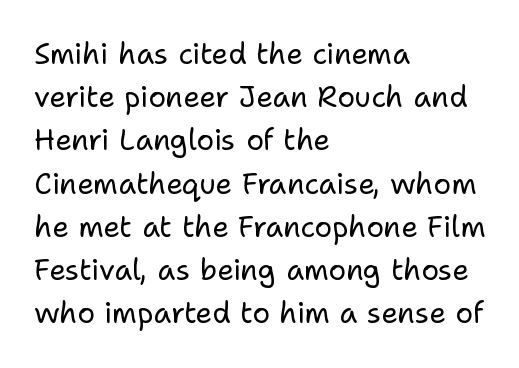
The image shows 29 px regular-weight sans-serif type, upright; set left-aligned, normal line spacing (1.49x), normal letter spacing, not underlined; low stroke contrast and a medium x-height.
